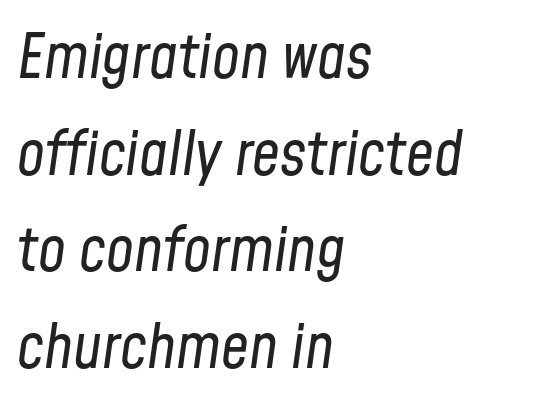
These lines are set flush left with a ragged right edge. The face looks like a standard text weight, possibly lighter. Notice how descenders clear the ascenders below comfortably — that's standard leading. The space directly below the letters is spotless.
